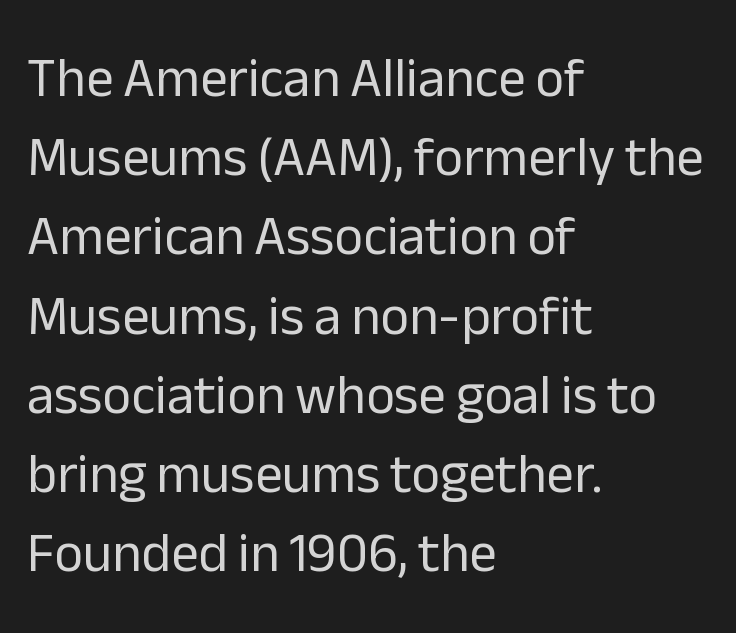
The image shows 55 px regular-weight sans-serif type, upright; set left-aligned, normal line spacing (1.44x), normal letter spacing, not underlined; low stroke contrast and a medium x-height.
